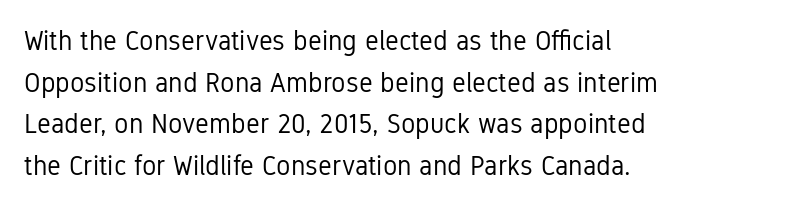
Q: Is the text bold? A: No.
Q: Is the text italic (slanted)? A: No, it is upright.
Q: Is the text underlined? A: No.
Q: How is the paragraph aligned? A: Left-aligned.
Q: Is the spacing between letters normal or unusually wide? A: Normal.
Q: Is the spacing between lines tight, normal or loose? A: Normal.
